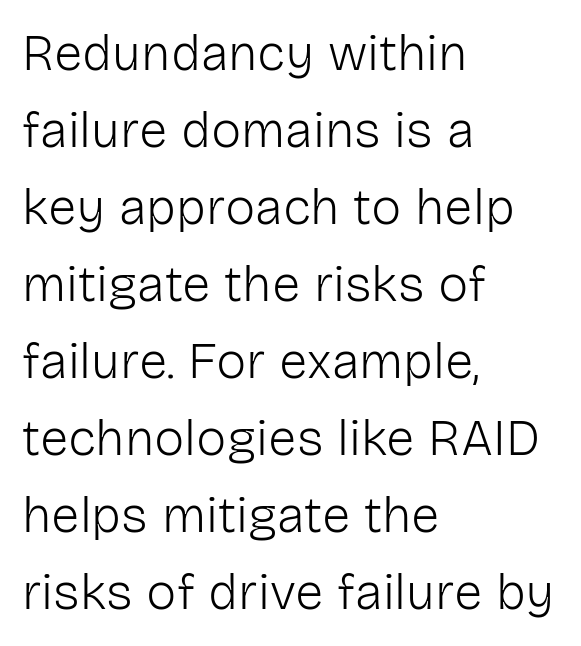
The image shows 51 px light sans-serif type, upright; set left-aligned, normal line spacing (1.51x), normal letter spacing, not underlined; low stroke contrast and a medium x-height.
